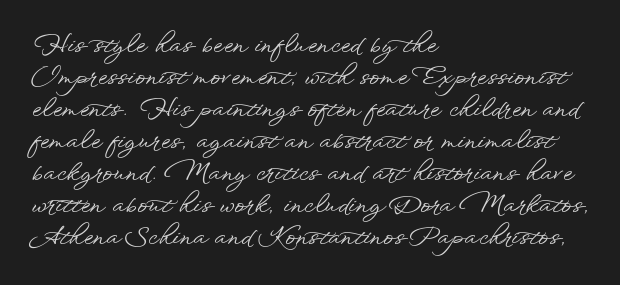
Q: Is the text italic (slanted)? A: Yes.
Q: Is the text underlined? A: No.
Q: How is the paragraph aligned? A: Left-aligned.
Q: Is the spacing between letters normal or unusually wide? A: Normal.
Q: Is the spacing between lines tight, normal or loose? A: Normal.
